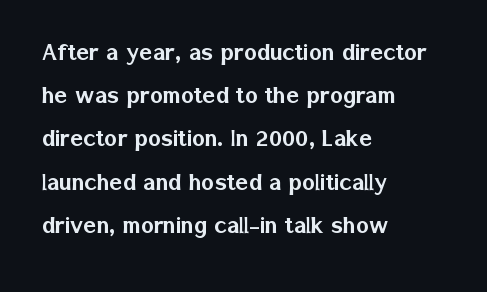
{"italic": "no", "underline": "no", "align": "left", "line_spacing": "normal", "line_spacing_ratio": 1.6, "letter_spacing": "normal", "letter_spacing_em": 0.0, "glyph_px": 27}
